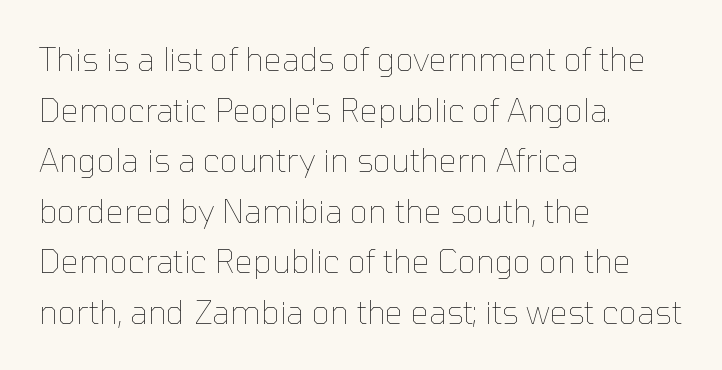
Look at the tracking — it's just the regular setting, nothing added. Layout note: lines flush left. This sample keeps an unexceptional amount of space between lines. Looks like regular typesetting: each glyph gets only the width it needs.
